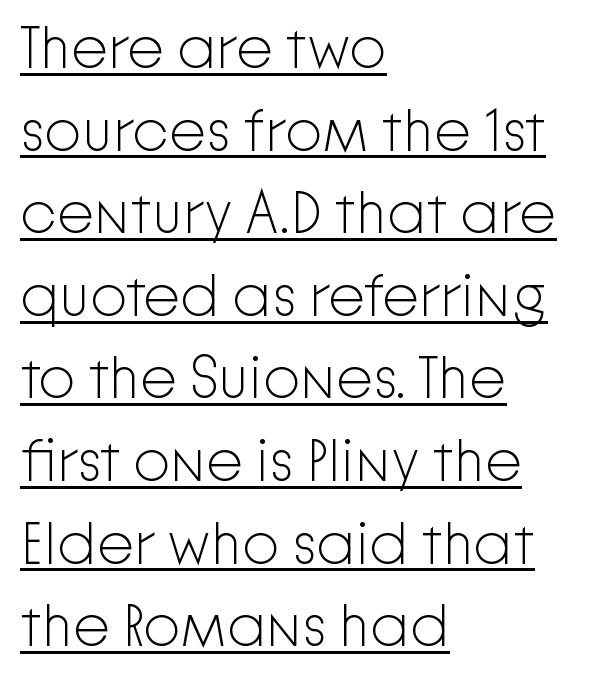
Q: Is the text bold? A: No.
Q: Is the text italic (slanted)? A: No, it is upright.
Q: Is the typeface a serif or a sans-serif typeface? A: Sans-serif.
Q: Is the text underlined? A: Yes.
Q: How is the paragraph aligned? A: Left-aligned.
Q: Is the spacing between letters normal or unusually wide? A: Normal.
Q: Is the spacing between lines tight, normal or loose? A: Normal.
Q: Width (condensed, normal, or wide)? A: Normal.
Q: Stroke contrast? A: Low.
Q: x-height? A: Medium.
Q: Monospaced? A: No.
